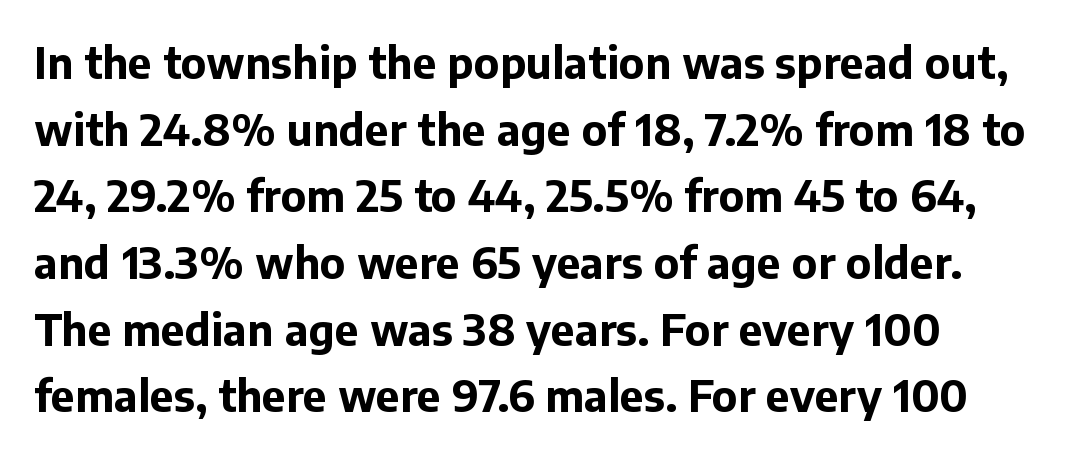
Each letter keeps its own natural width here, so spacing adapts to shape. No word sits above an underline. Letterform terminals end flat and unadorned throughout the passage. Interline gaps are of average width in this sample. Tall strokes in this sample are plumb rather than angled.
